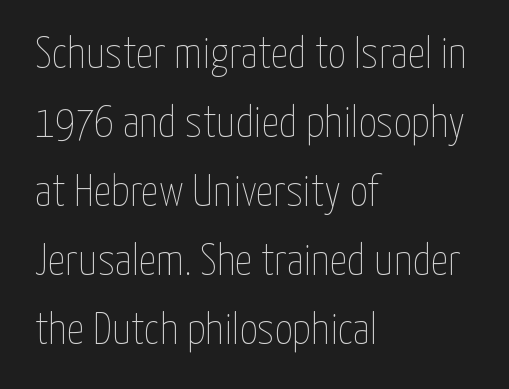
Q: Is the text bold? A: No.
Q: Is the text italic (slanted)? A: No, it is upright.
Q: Is the text underlined? A: No.
Q: How is the paragraph aligned? A: Left-aligned.
Q: Is the spacing between letters normal or unusually wide? A: Normal.
Q: Is the spacing between lines tight, normal or loose? A: Normal.
Q: Width (condensed, normal, or wide)? A: Condensed.
Q: Stroke contrast? A: Low.
Q: x-height? A: Medium.
Q: Monospaced? A: No.
